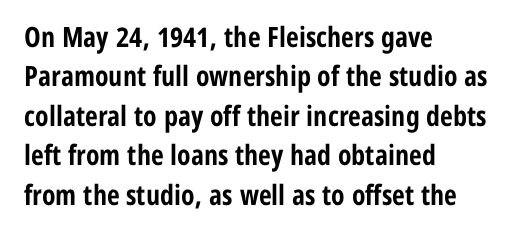
Q: Is the text bold? A: Yes.
Q: Is the text italic (slanted)? A: No, it is upright.
Q: Is the typeface a serif or a sans-serif typeface? A: Sans-serif.
Q: Is the text underlined? A: No.
Q: How is the paragraph aligned? A: Left-aligned.
Q: Is the spacing between letters normal or unusually wide? A: Normal.
Q: Is the spacing between lines tight, normal or loose? A: Normal.
Q: Width (condensed, normal, or wide)? A: Condensed.
Q: Stroke contrast? A: Low.
Q: x-height? A: Medium.
Q: Monospaced? A: No.
